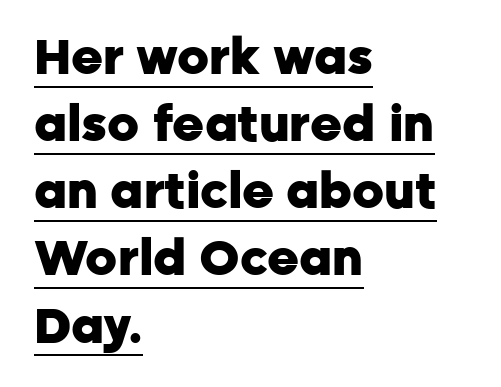
{"serif": "no", "italic": "no", "bold": "yes", "weight": "heavy", "width": "normal", "stroke_contrast": "low", "x_height": "medium", "monospaced": "no", "underline": "yes", "align": "left", "line_spacing": "normal", "line_spacing_ratio": 1.37, "letter_spacing": "normal", "letter_spacing_em": 0.0, "glyph_px": 49}
